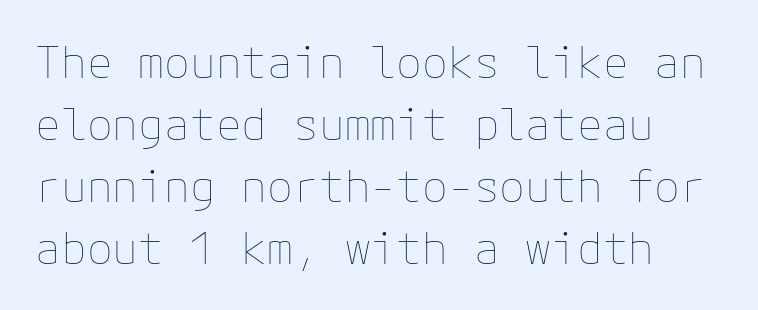
Stems here are at most as thick as an everyday book face. Each line starts at the same left margin while the right side varies. Words float on clear page, feet unadorned. Interline gaps are of average width in this sample.
